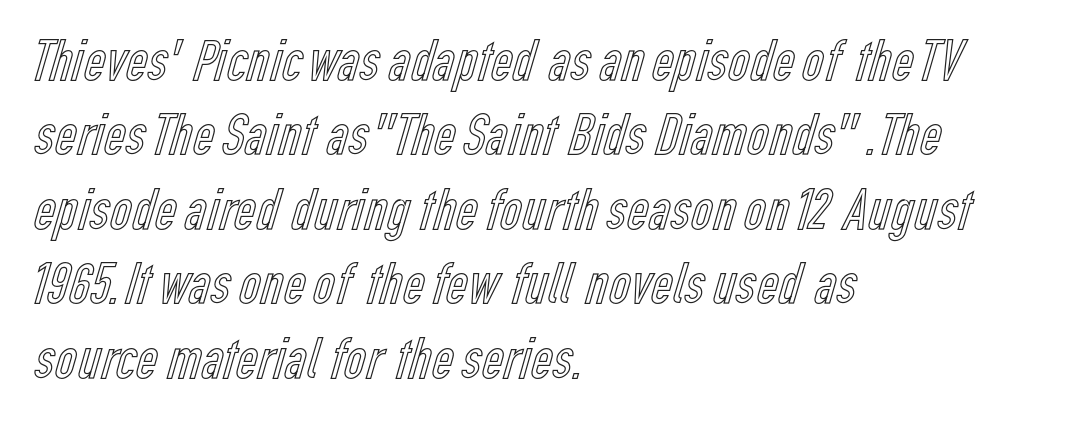
This rendering features lettering with no underline. The rag falls on the right side of this text block. Think of a printed novel: that variable character pitch is what you see here. Compared with typical body copy, the letter spacing here is the same.
